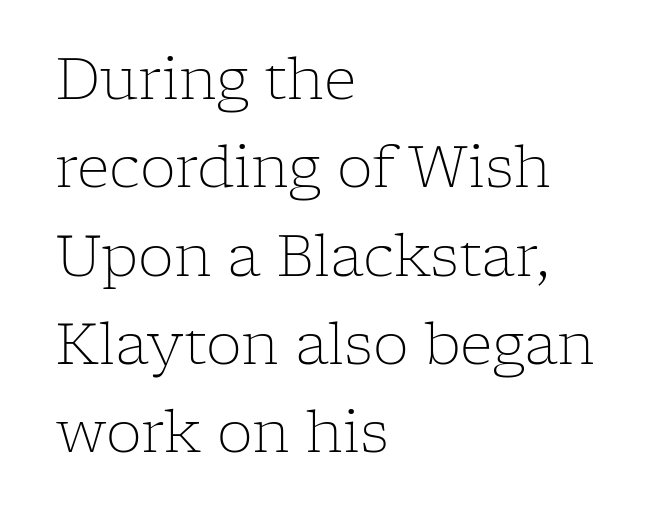
Q: Is the text bold? A: No.
Q: Is the text italic (slanted)? A: No, it is upright.
Q: Is the typeface a serif or a sans-serif typeface? A: Serif.
Q: Is the text underlined? A: No.
Q: How is the paragraph aligned? A: Left-aligned.
Q: Is the spacing between letters normal or unusually wide? A: Normal.
Q: Is the spacing between lines tight, normal or loose? A: Normal.
Q: Width (condensed, normal, or wide)? A: Normal.
Q: Stroke contrast? A: Low.
Q: x-height? A: Medium.
Q: Monospaced? A: No.
